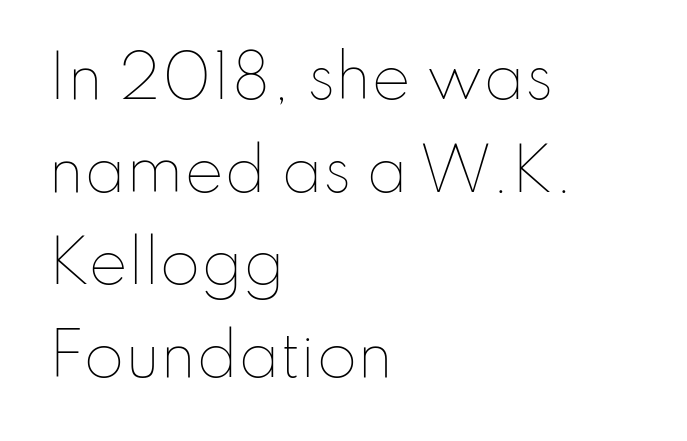
The image shows 59 px thin type, upright; set left-aligned, normal line spacing (1.57x), normal letter spacing, not underlined; low stroke contrast and a small x-height.
